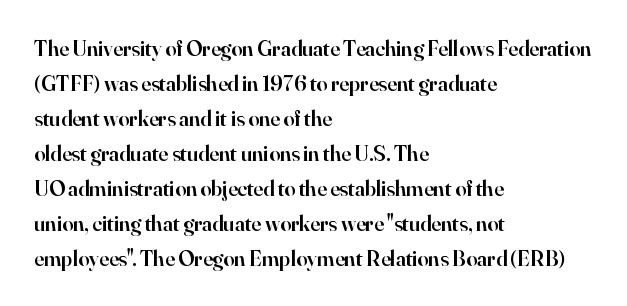
Rows of type keep a routine distance in the vertical direction. Tracking here is standard; glyphs follow each other at the usual distance. Ascenders rise straight up at ninety degrees. A fair bit of extra ink — the face is semibold, not bold.
